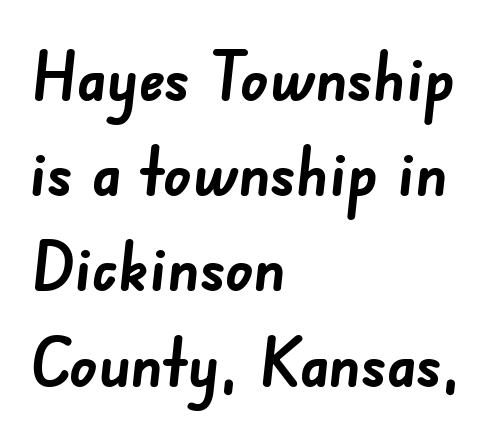
The image shows 68 px semibold sans-serif type; set left-aligned, normal line spacing (1.4x), normal letter spacing, not underlined; low stroke contrast and a small x-height.
